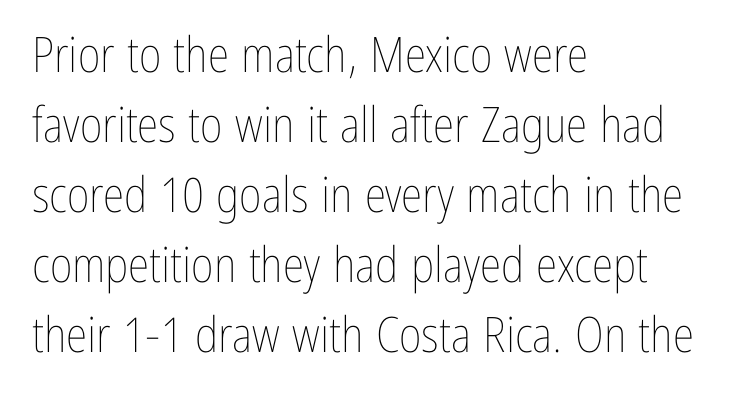
Q: Is the text bold? A: No.
Q: Is the text italic (slanted)? A: No, it is upright.
Q: Is the text underlined? A: No.
Q: How is the paragraph aligned? A: Left-aligned.
Q: Is the spacing between letters normal or unusually wide? A: Normal.
Q: Is the spacing between lines tight, normal or loose? A: Normal.
Q: Width (condensed, normal, or wide)? A: Condensed.
Q: Stroke contrast? A: Low.
Q: x-height? A: Medium.
Q: Monospaced? A: No.
